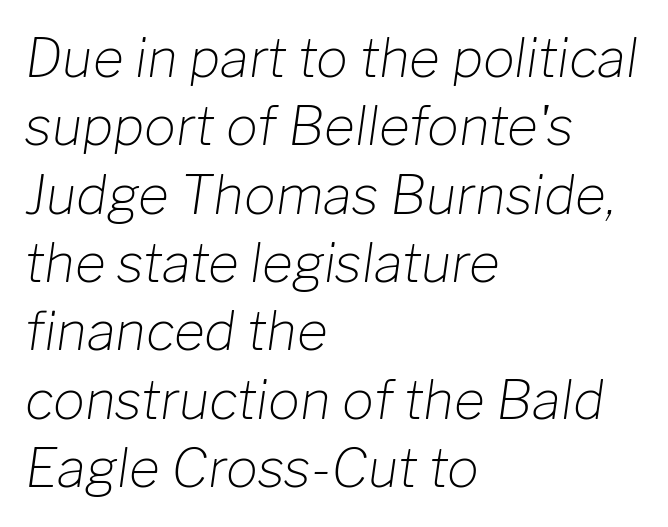
Q: Is the text bold? A: No.
Q: Is the text italic (slanted)? A: Yes, it leans right by about 8 degrees.
Q: Is the text underlined? A: No.
Q: How is the paragraph aligned? A: Left-aligned.
Q: Is the spacing between letters normal or unusually wide? A: Normal.
Q: Is the spacing between lines tight, normal or loose? A: Normal.
Q: Width (condensed, normal, or wide)? A: Normal.
Q: Stroke contrast? A: Low.
Q: x-height? A: Medium.
Q: Monospaced? A: No.
